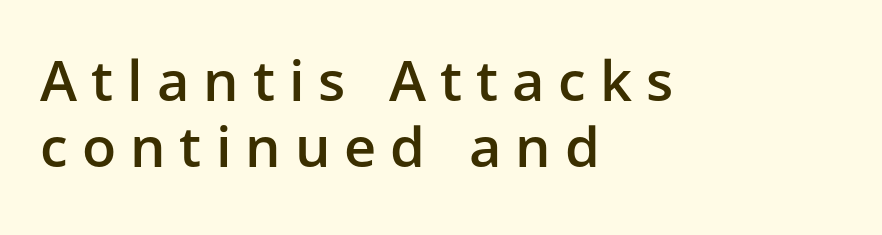
Here the designer chose a conventional face with non-uniform glyph widths. A typesetter would mark this as roman, not italic. There is plenty of visible air inserted between adjacent glyphs. Type without underlining. Letterform terminals end flat and unadorned throughout the passage. All the whitespace from short lines collects on the right.
